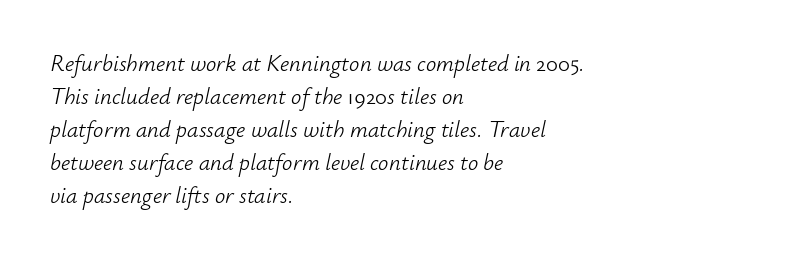
{"italic": "yes", "lean": "right", "slant_degrees": 12, "bold": "no", "underline": "no", "align": "left", "line_spacing": "normal", "line_spacing_ratio": 1.44, "letter_spacing": "normal", "letter_spacing_em": 0.0, "glyph_px": 23}
